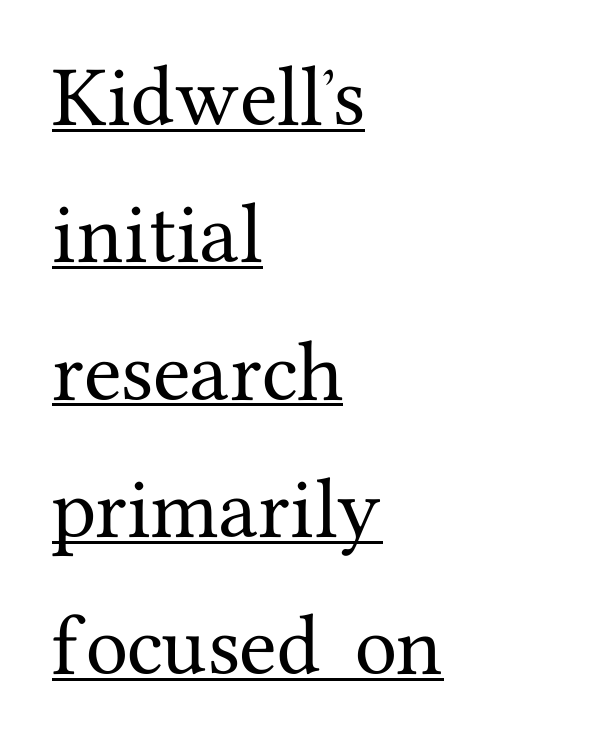
{"serif": "yes", "italic": "no", "width": "normal", "stroke_contrast": "medium", "x_height": "medium", "monospaced": "no", "underline": "yes", "align": "left", "line_spacing": "loose", "line_spacing_ratio": 1.99, "letter_spacing": "normal", "letter_spacing_em": 0.0, "glyph_px": 69}
